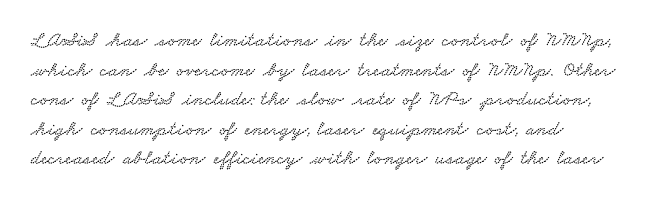
The image shows 21 px text type; set left-aligned, normal line spacing (1.41x), normal letter spacing, not underlined.
